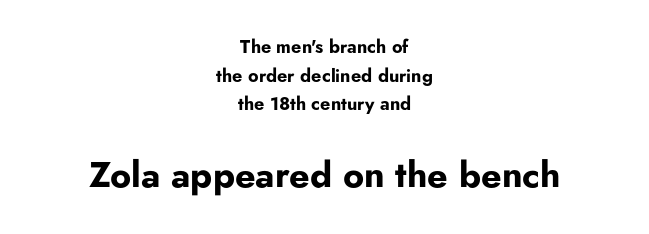
{"serif": "no", "italic": "no", "bold": "yes", "weight": "bold", "width": "normal", "stroke_contrast": "low", "x_height": "small", "monospaced": "no", "underline": "no", "align": "center", "line_spacing": "normal", "line_spacing_ratio": 1.59, "letter_spacing": "normal", "letter_spacing_em": 0.0, "larger_block": "second", "size_ratio": 2.0, "glyph_px": 36}
